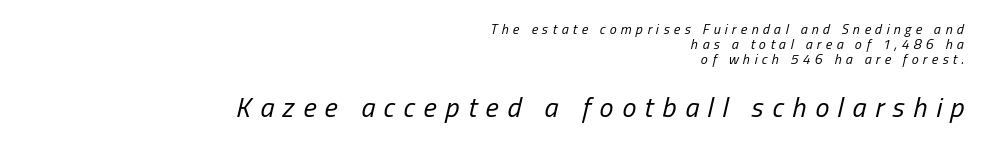
The image shows 28 px regular-weight, condensed type, italic (leaning right); set right-aligned, tight line spacing (1.07x), unusually wide letter spacing (+0.31 em), not underlined; the second (bottom) block is 2.0x larger; low stroke contrast and a medium x-height.
